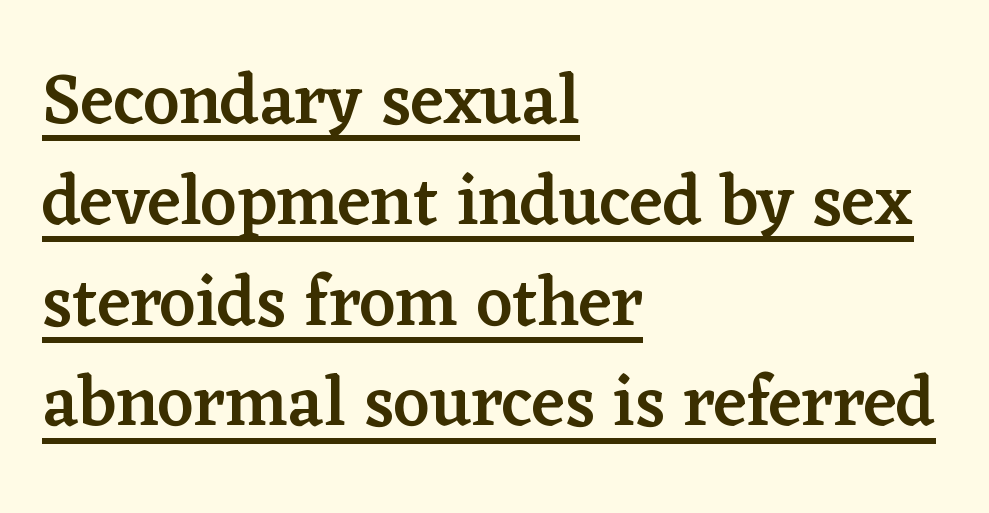
The image shows 70 px semibold serif type, upright; set left-aligned, normal line spacing (1.44x), normal letter spacing, underlined; low stroke contrast and a medium x-height.
